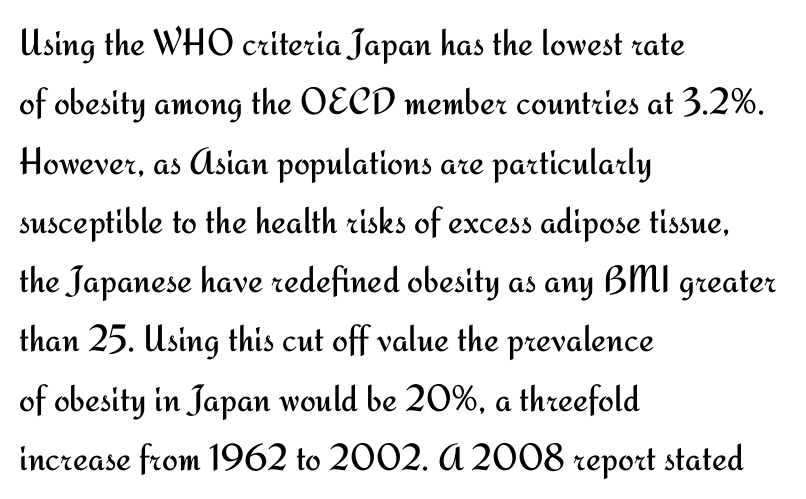
Q: Is the text bold? A: No.
Q: Is the text italic (slanted)? A: No, it is upright.
Q: Is the typeface a serif or a sans-serif typeface? A: Sans-serif.
Q: Is the text underlined? A: No.
Q: How is the paragraph aligned? A: Left-aligned.
Q: Is the spacing between letters normal or unusually wide? A: Normal.
Q: Is the spacing between lines tight, normal or loose? A: Normal.
Q: Width (condensed, normal, or wide)? A: Normal.
Q: Stroke contrast? A: Medium.
Q: x-height? A: Small.
Q: Monospaced? A: No.
